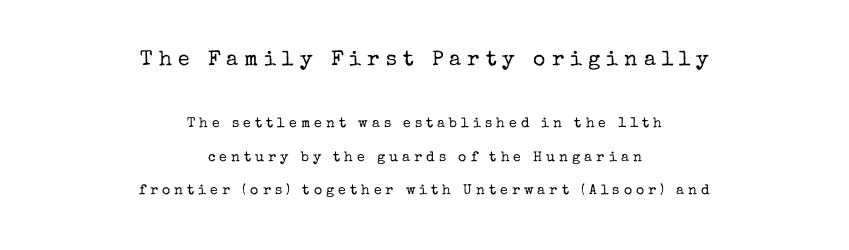
{"italic": "no", "bold": "no", "underline": "no", "align": "center", "line_spacing": "loose", "line_spacing_ratio": 2.4, "letter_spacing": "wide", "letter_spacing_em": 0.29, "larger_block": "first", "size_ratio": 1.5, "glyph_px": 21}
